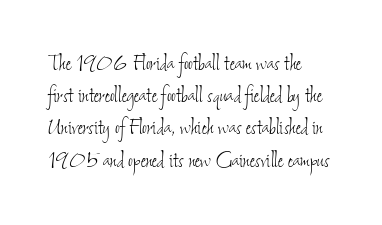
The image shows 26 px text type; set left-aligned, line spacing 1.24x, normal letter spacing, not underlined.
